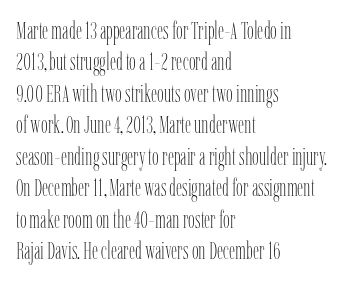
Q: Is the text bold? A: No.
Q: Is the text italic (slanted)? A: No, it is upright.
Q: Is the text underlined? A: No.
Q: How is the paragraph aligned? A: Left-aligned.
Q: Is the spacing between letters normal or unusually wide? A: Normal.
Q: Is the spacing between lines tight, normal or loose? A: Normal.
